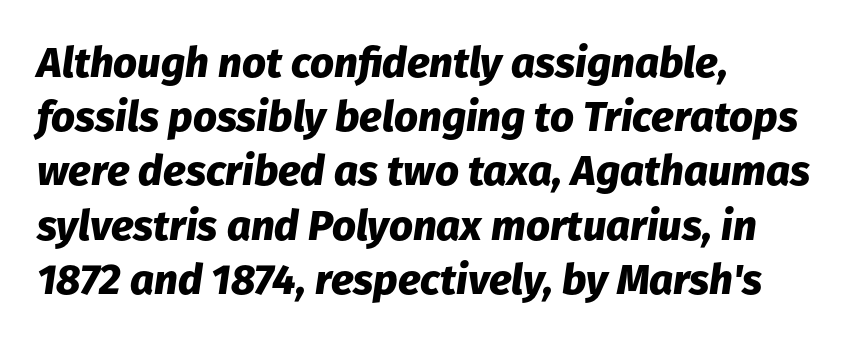
{"italic": "yes", "lean": "right", "slant_degrees": 8, "bold": "yes", "weight": "heavy", "width": "normal", "stroke_contrast": "low", "x_height": "medium", "monospaced": "no", "underline": "no", "align": "left", "line_spacing": "normal", "line_spacing_ratio": 1.29, "letter_spacing": "normal", "letter_spacing_em": 0.0, "glyph_px": 42}
